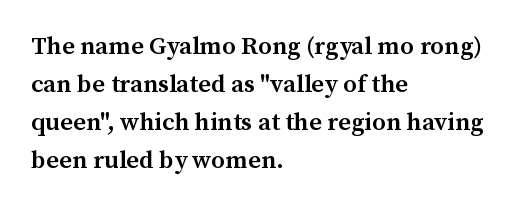
The image shows 25 px text type, upright; set left-aligned, normal line spacing (1.52x), normal letter spacing, not underlined.
